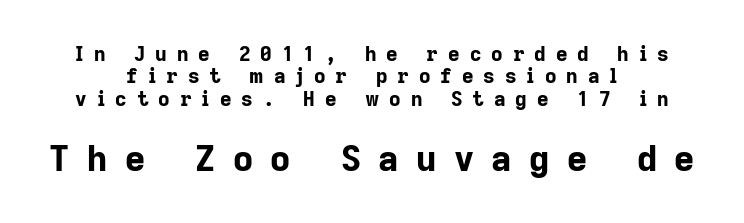
{"serif": "no", "italic": "no", "bold": "yes", "weight": "bold", "width": "normal", "stroke_contrast": "low", "x_height": "medium", "monospaced": "no", "underline": "no", "align": "center", "line_spacing": "tight", "line_spacing_ratio": 1.12, "letter_spacing": "wide", "letter_spacing_em": 0.5, "larger_block": "second", "size_ratio": 1.75, "glyph_px": 35}
